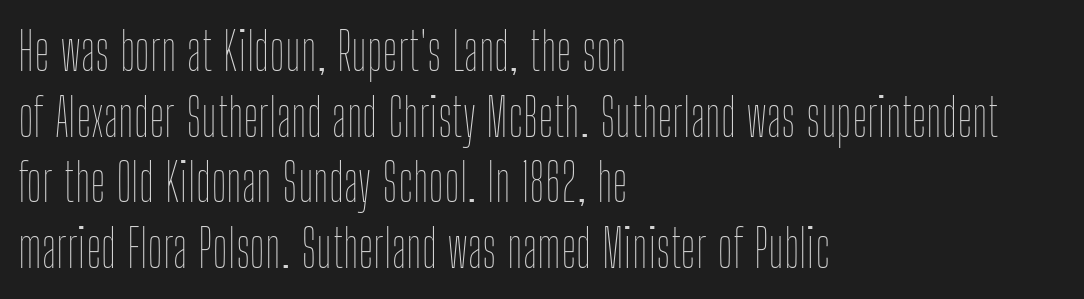
The image shows 53 px thin, condensed type, upright; set left-aligned, line spacing 1.24x, normal letter spacing, not underlined; low stroke contrast and a medium x-height.
